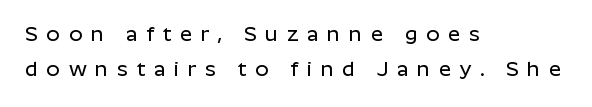
The type is letterspaced generously, with wide tracking. Tall strokes in this sample are plumb rather than angled. The glyphs are unaccompanied by any horizontal stroke below them. Each new line begins a customary step beneath the previous one. In CSS terms this would be text-align: left.
